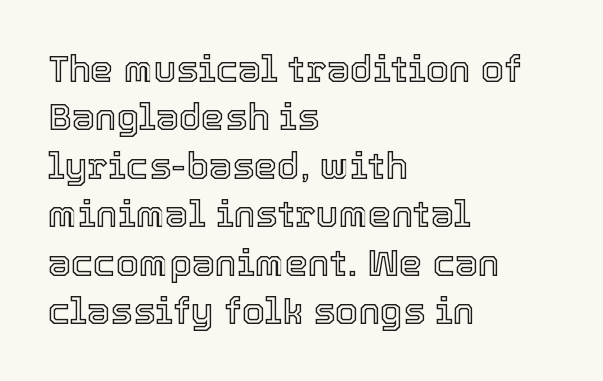
Standard letterfit; no display-style spreading of the glyphs. Spacing verdict: proportional, widths tailored to each character. This is roman type, the default non-slanted kind. The rows are spaced the way most documents space them. Casual observation: everything's shoved over to the left. Glance below the letters and you will spot only blank space.
